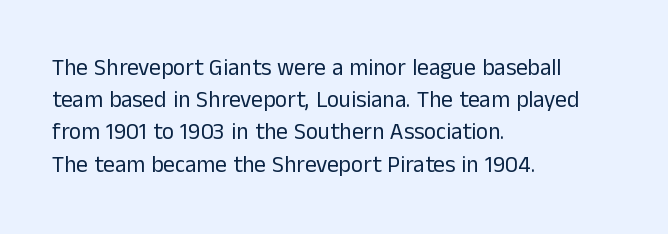
{"italic": "no", "bold": "no", "underline": "no", "align": "left", "line_spacing": "normal", "line_spacing_ratio": 1.4, "letter_spacing": "normal", "letter_spacing_em": 0.0, "glyph_px": 23}
